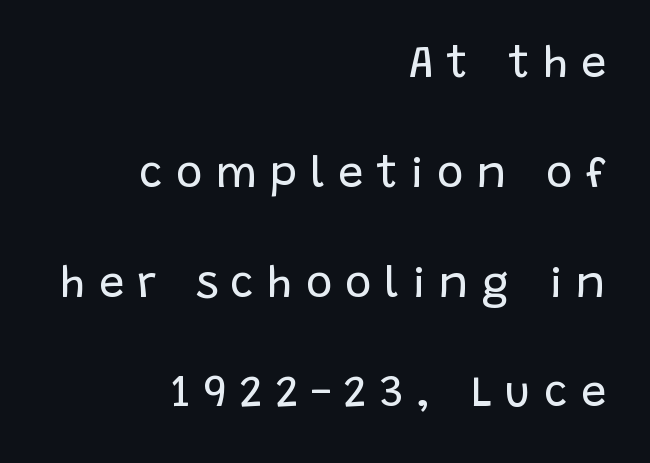
The image shows 45 px regular-weight sans-serif type, upright; set right-aligned, loose line spacing (2.44x), unusually wide letter spacing (+0.29 em), not underlined; low stroke contrast and a large x-height.
